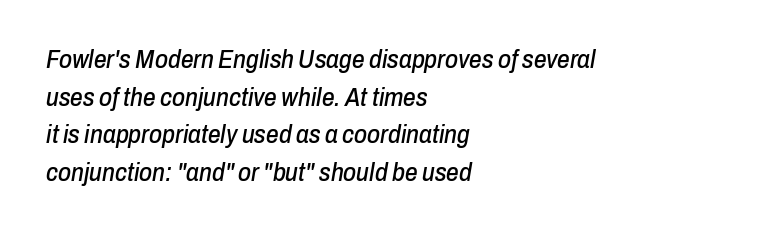
Short and long lines alike share a common starting point at left. Slanted lettering throughout. Summary of vertical rhythm: regular, with standard interline spacing. The letters sit at their default tracking, neither squeezed nor spread. A bare baseline throughout the passage.
